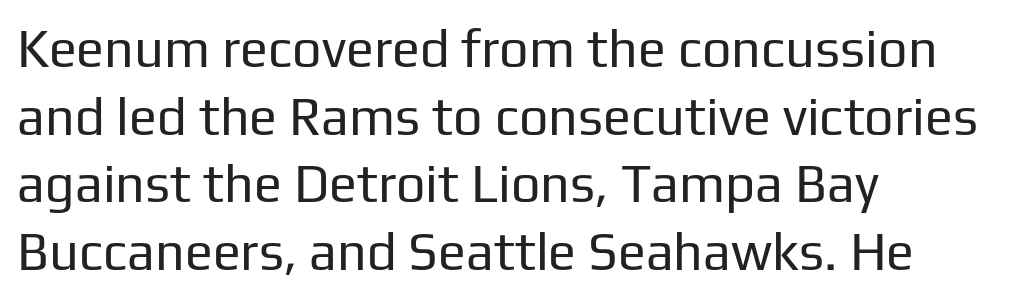
{"serif": "no", "italic": "no", "bold": "no", "weight": "regular", "width": "normal", "stroke_contrast": "low", "x_height": "medium", "monospaced": "no", "underline": "no", "align": "left", "line_spacing": "normal", "line_spacing_ratio": 1.3, "letter_spacing": "normal", "letter_spacing_em": 0.0, "glyph_px": 52}
